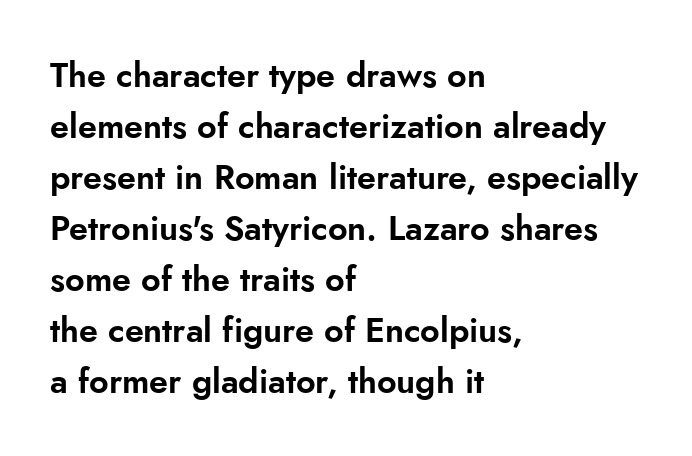
Q: Is the text italic (slanted)? A: No, it is upright.
Q: Is the typeface a serif or a sans-serif typeface? A: Sans-serif.
Q: Is the text underlined? A: No.
Q: How is the paragraph aligned? A: Left-aligned.
Q: Is the spacing between letters normal or unusually wide? A: Normal.
Q: Is the spacing between lines tight, normal or loose? A: Normal.
Q: Width (condensed, normal, or wide)? A: Normal.
Q: Stroke contrast? A: Low.
Q: x-height? A: Small.
Q: Monospaced? A: No.
